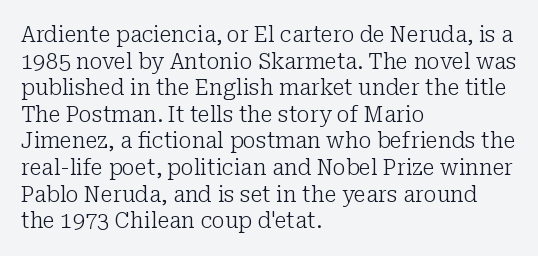
The face used here is rendered with its standard letterfit. The rag falls on the right side of this text block. The typeface has the unassuming heft of standard copy or less. Italic: no, the glyphs are upright roman.
